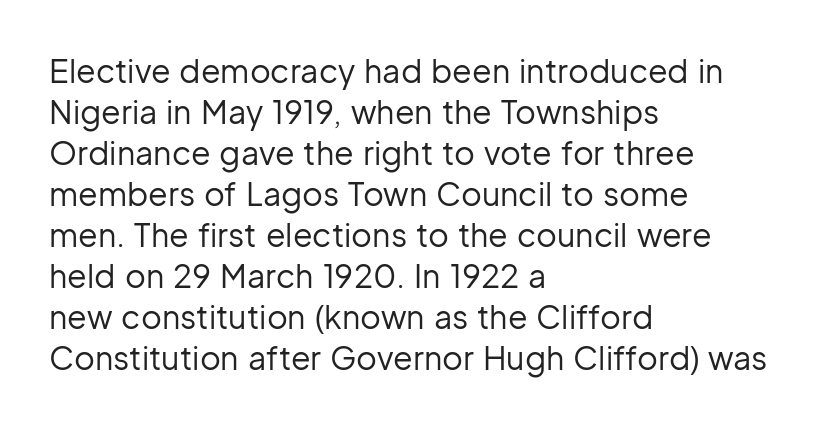
{"serif": "no", "italic": "no", "bold": "no", "weight": "regular", "width": "normal", "stroke_contrast": "low", "x_height": "medium", "monospaced": "no", "underline": "no", "align": "left", "line_spacing": "normal", "line_spacing_ratio": 1.28, "letter_spacing": "normal", "letter_spacing_em": 0.0, "glyph_px": 32}
